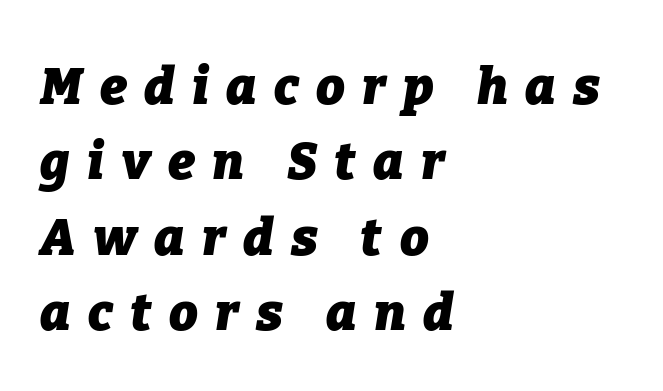
{"italic": "yes", "lean": "right", "slant_degrees": 9, "bold": "yes", "weight": "heavy", "width": "normal", "stroke_contrast": "low", "x_height": "medium", "monospaced": "no", "underline": "no", "align": "left", "line_spacing": "normal", "line_spacing_ratio": 1.48, "letter_spacing": "wide", "letter_spacing_em": 0.34, "glyph_px": 51}
